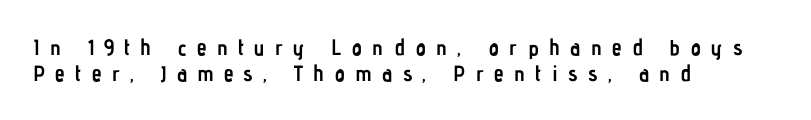
{"italic": "no", "bold": "yes", "underline": "no", "align": "left", "line_spacing_ratio": 1.16, "letter_spacing": "wide", "letter_spacing_em": 0.47, "glyph_px": 22}
